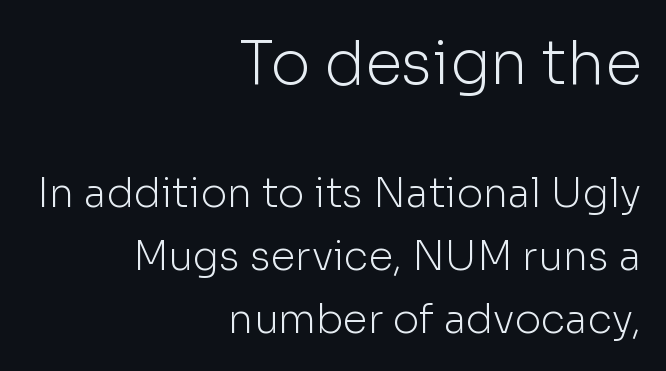
Q: Is the text bold? A: No.
Q: Is the text italic (slanted)? A: No, it is upright.
Q: Is the typeface a serif or a sans-serif typeface? A: Sans-serif.
Q: Is the text underlined? A: No.
Q: How is the paragraph aligned? A: Right-aligned.
Q: Is the spacing between letters normal or unusually wide? A: Normal.
Q: Is the spacing between lines tight, normal or loose? A: Normal.
Q: Which block of text is set in a larger size, the first (top) or the second (bottom)? A: The first (top) one.
Q: Width (condensed, normal, or wide)? A: Normal.
Q: Stroke contrast? A: Low.
Q: x-height? A: Medium.
Q: Monospaced? A: No.
